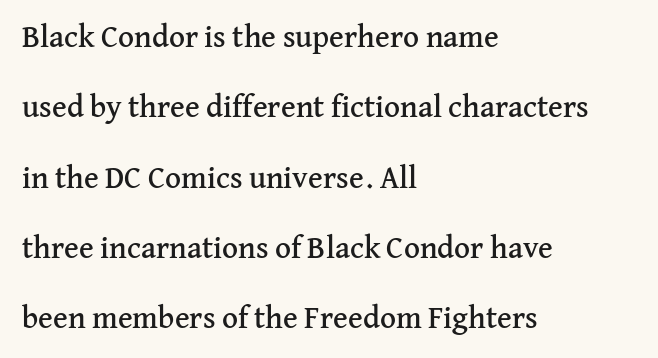
{"serif": "yes", "italic": "no", "width": "normal", "stroke_contrast": "medium", "x_height": "medium", "monospaced": "no", "underline": "no", "align": "left", "line_spacing": "loose", "line_spacing_ratio": 2.27, "letter_spacing": "normal", "letter_spacing_em": 0.0, "glyph_px": 31}
